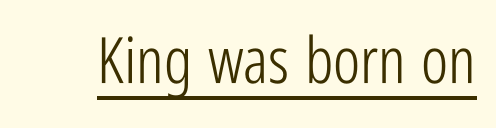
Q: Is the text bold? A: No.
Q: Is the text italic (slanted)? A: No, it is upright.
Q: Is the typeface a serif or a sans-serif typeface? A: Sans-serif.
Q: Is the text underlined? A: Yes.
Q: Is the spacing between letters normal or unusually wide? A: Normal.
Q: Width (condensed, normal, or wide)? A: Condensed.
Q: Stroke contrast? A: Low.
Q: x-height? A: Medium.
Q: Monospaced? A: No.
